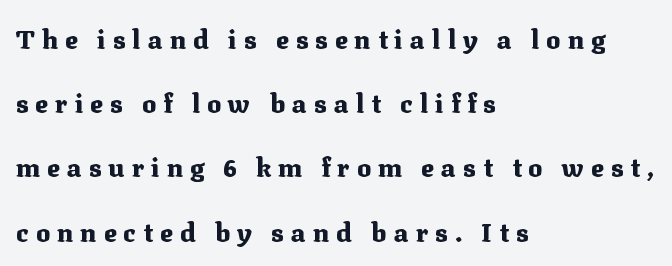
The image shows 26 px bold type, upright; set left-aligned, loose line spacing (2.47x), unusually wide letter spacing (+0.28 em), not underlined.
